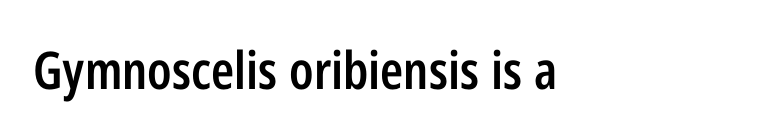
{"serif": "no", "italic": "no", "bold": "semi", "weight": "semibold", "width": "condensed", "stroke_contrast": "low", "x_height": "medium", "monospaced": "no", "underline": "no", "align": "left", "letter_spacing": "normal", "letter_spacing_em": 0.0, "glyph_px": 52}
